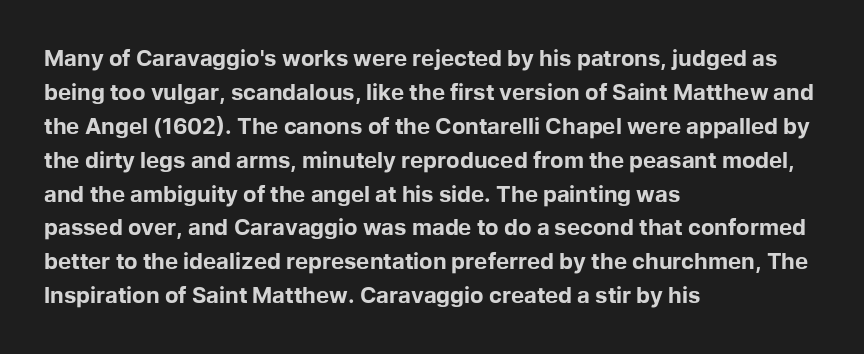
The lettering holds an erect, upright posture throughout. No word sits above an underline. Thick stems and heavy bowls — unmistakably bold. How are the letters spaced? Ordinarily, with no added tracking. Line beginnings align vertically; line endings do not.
